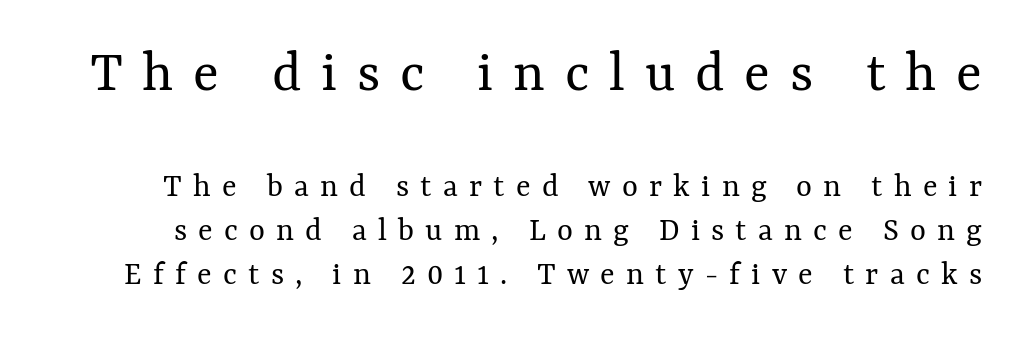
Q: Is the text bold? A: No.
Q: Is the text italic (slanted)? A: No, it is upright.
Q: Is the text underlined? A: No.
Q: Is the spacing between letters normal or unusually wide? A: Unusually wide.
Q: Is the spacing between lines tight, normal or loose? A: Normal.
Q: Which block of text is set in a larger size, the first (top) or the second (bottom)? A: The first (top) one.
Q: Width (condensed, normal, or wide)? A: Normal.
Q: Stroke contrast? A: Medium.
Q: x-height? A: Medium.
Q: Monospaced? A: No.
